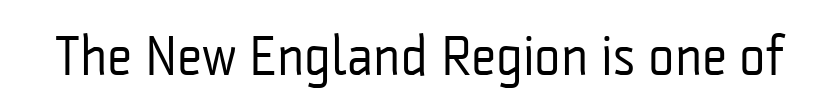
The image shows 56 px regular-weight, condensed sans-serif type, upright; set normal letter spacing, not underlined; low stroke contrast and a medium x-height.
